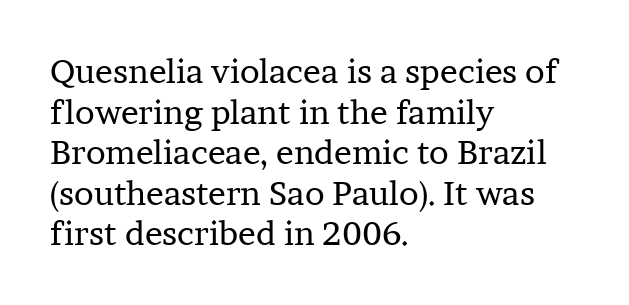
Q: Is the text bold? A: No.
Q: Is the text italic (slanted)? A: No, it is upright.
Q: Is the typeface a serif or a sans-serif typeface? A: Serif.
Q: Is the text underlined? A: No.
Q: How is the paragraph aligned? A: Left-aligned.
Q: Is the spacing between letters normal or unusually wide? A: Normal.
Q: Width (condensed, normal, or wide)? A: Normal.
Q: Stroke contrast? A: Low.
Q: x-height? A: Medium.
Q: Monospaced? A: No.
